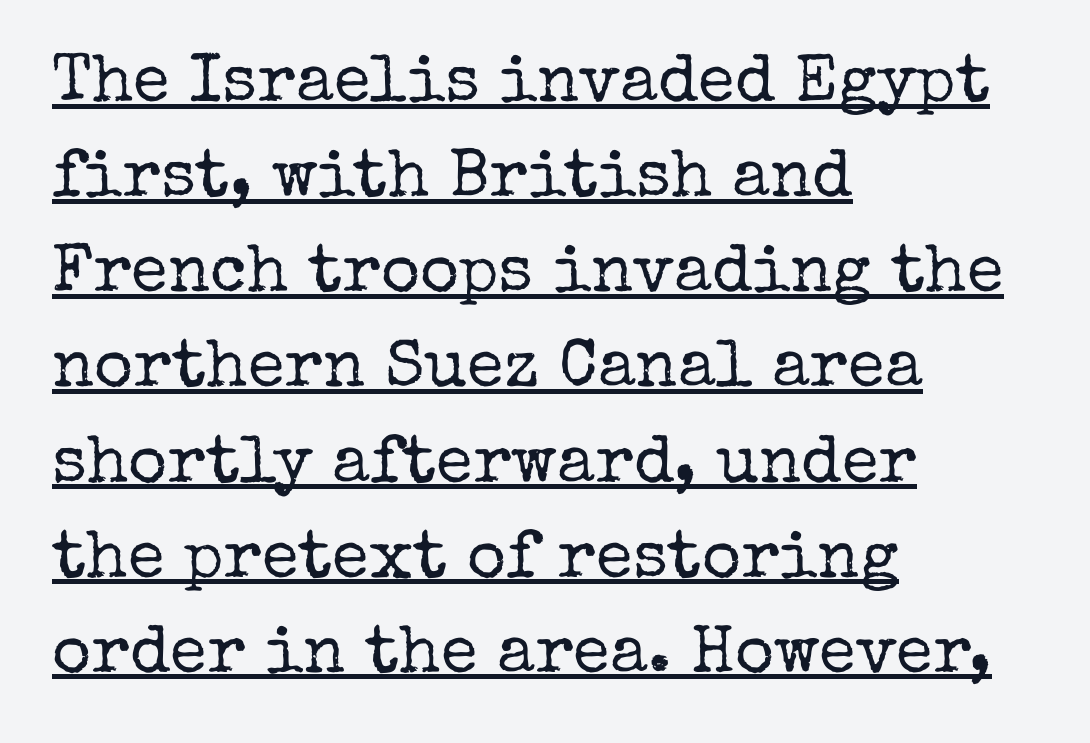
Each word holds together tightly as a unit, with standard inter-letter gaps. Compared with a centered layout, this one pins lines to the left instead. The typesetting does not lean heavy: it is not bold. Note the varied advance widths — an 'i' is clearly narrower than an 'm'.
